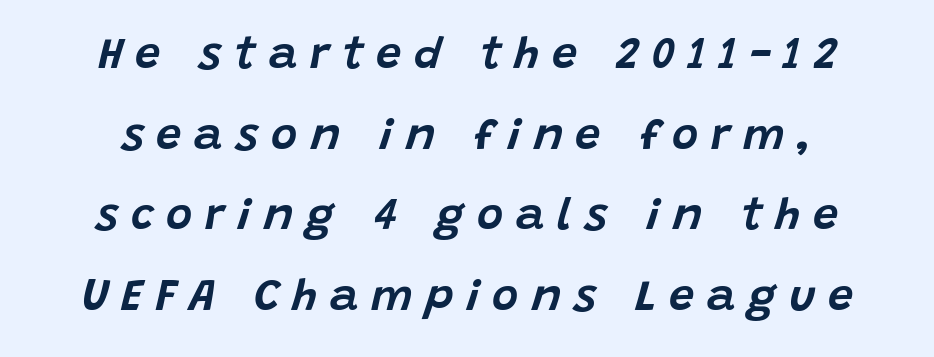
{"italic": "yes", "lean": "right", "slant_degrees": 15, "width": "normal", "stroke_contrast": "low", "x_height": "large", "monospaced": "no", "underline": "no", "line_spacing_ratio": 1.79, "letter_spacing": "wide", "letter_spacing_em": 0.28, "glyph_px": 45}
